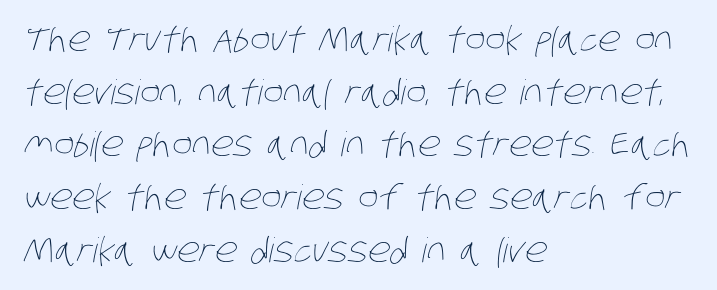
The image shows 34 px thin, condensed type; set left-aligned, normal line spacing (1.55x), normal letter spacing, not underlined; low stroke contrast and a large x-height.
